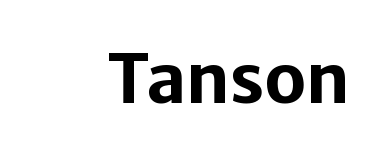
Q: Is the text bold? A: Yes.
Q: Is the text italic (slanted)? A: No, it is upright.
Q: Is the typeface a serif or a sans-serif typeface? A: Sans-serif.
Q: Is the text underlined? A: No.
Q: Is the spacing between letters normal or unusually wide? A: Normal.
Q: Width (condensed, normal, or wide)? A: Normal.
Q: Stroke contrast? A: Low.
Q: x-height? A: Medium.
Q: Monospaced? A: No.
